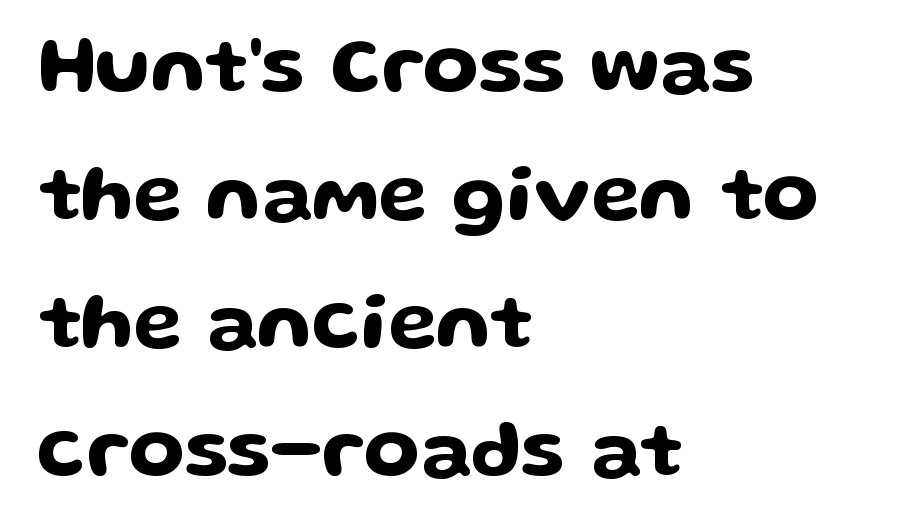
These lines are set flush left with a ragged right edge. The space between consecutive lines is moderate. If you drew a line through each stem, it would be perfectly vertical. Think of a printed novel: that variable character pitch is what you see here. Serifs: no, the terminals of the letterforms are clean.
